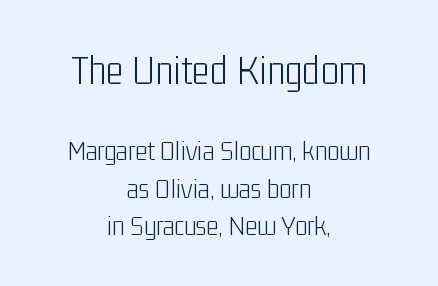
These lines are rendered in a variable-pitch font. What's the leading like? Ordinary, nothing unusual. Heft: none added — not bold. Note: larger setting up top, smaller setting below. Inter-character spacing is left at the font's built-in metrics. Underline: absent.
